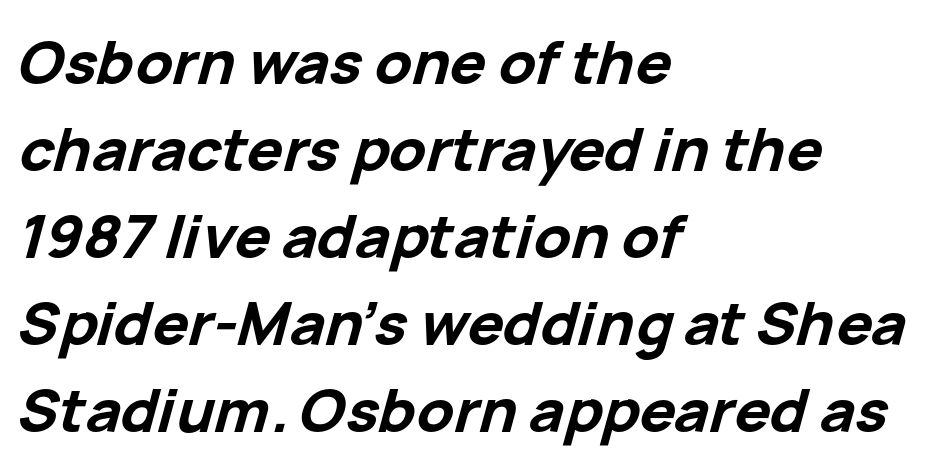
The face used here is rendered with its standard letterfit. Beneath every word, the page is bare. The space between consecutive lines is moderate. Slanted lettering throughout. Compared with an ordinary text face, these strokes are far heavier — a full bold. Looks like regular typesetting: each glyph gets only the width it needs.
